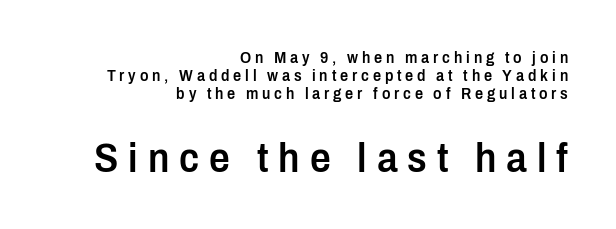
Compare the two chunks: the lower has the greater cap height. Note the varied advance widths — an 'i' is clearly narrower than an 'm'. What stands out about the letter spacing? Its width — letters are far apart. Ascenders rise straight up at ninety degrees. Are there feet on the stems? There aren't — it's a sans. The typesetter chose a ragged-left arrangement here.
